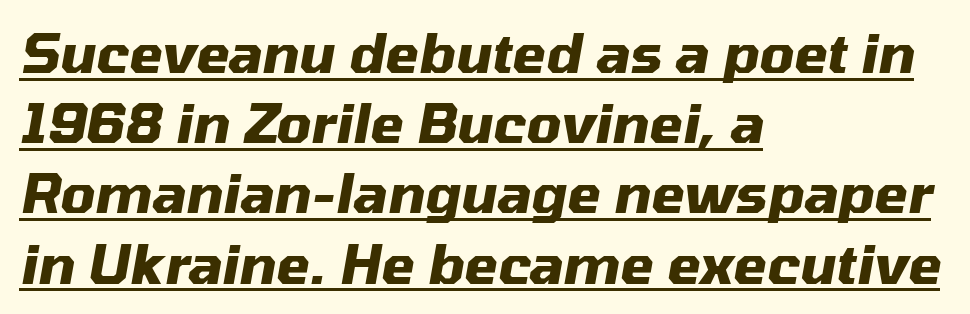
Q: Is the text bold? A: Yes.
Q: Is the text italic (slanted)? A: Yes, it leans right by about 10 degrees.
Q: Is the text underlined? A: Yes.
Q: How is the paragraph aligned? A: Left-aligned.
Q: Is the spacing between letters normal or unusually wide? A: Normal.
Q: Is the spacing between lines tight, normal or loose? A: Normal.
Q: Width (condensed, normal, or wide)? A: Normal.
Q: Stroke contrast? A: Medium.
Q: x-height? A: Medium.
Q: Monospaced? A: No.
